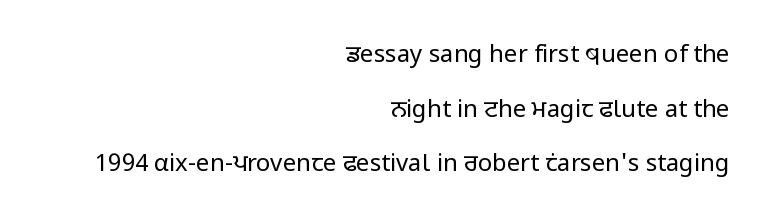
The image shows 24 px text type, upright; set right-aligned, loose line spacing (2.28x), normal letter spacing, not underlined.
